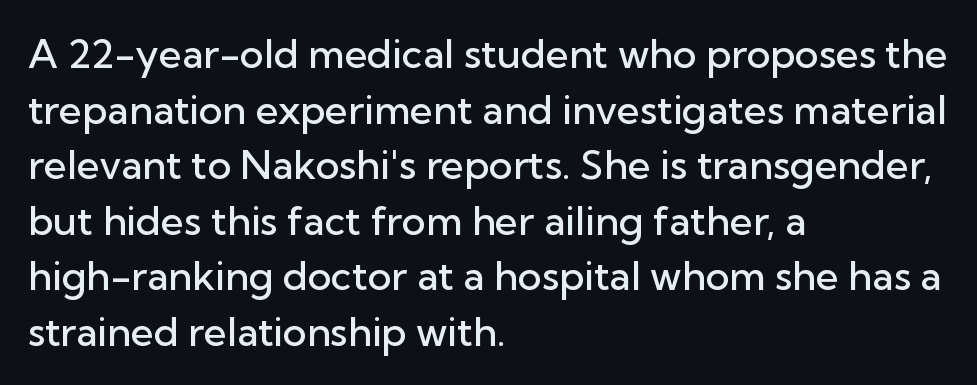
This is roman type, the default non-slanted kind. Quick note: interline space is typical. The face used here is proportionally spaced, like ordinary book or web type. The passage is arranged the way most books set body copy — flush left. Default kerning and tracking; the words read as compact shapes.
